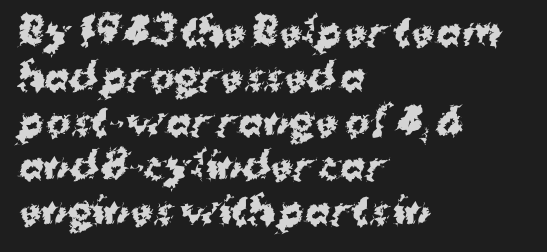
The image shows 37 px bold sans-serif type; set left-aligned, line spacing 1.21x, normal letter spacing, not underlined; medium stroke contrast and a medium x-height.
